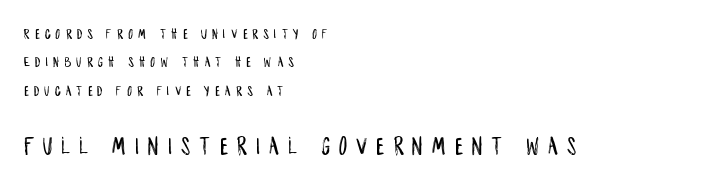
Q: Is the text italic (slanted)? A: No, it is upright.
Q: Is the text underlined? A: No.
Q: How is the paragraph aligned? A: Left-aligned.
Q: Is the spacing between letters normal or unusually wide? A: Unusually wide.
Q: Is the spacing between lines tight, normal or loose? A: Loose.
Q: Which block of text is set in a larger size, the first (top) or the second (bottom)? A: The second (bottom) one.
